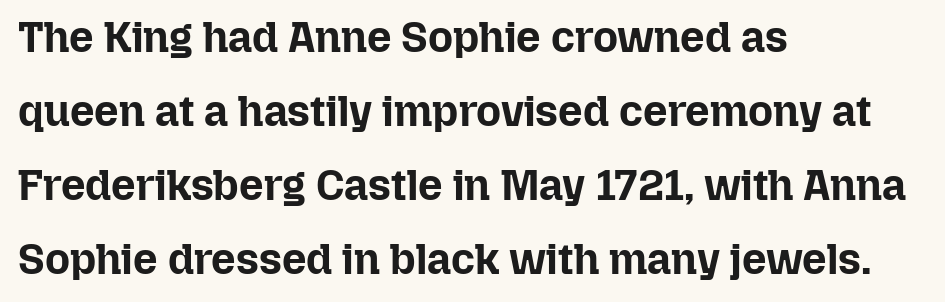
The image shows 43 px bold type, upright; set left-aligned, line spacing 1.72x, normal letter spacing, not underlined; low stroke contrast and a medium x-height.
